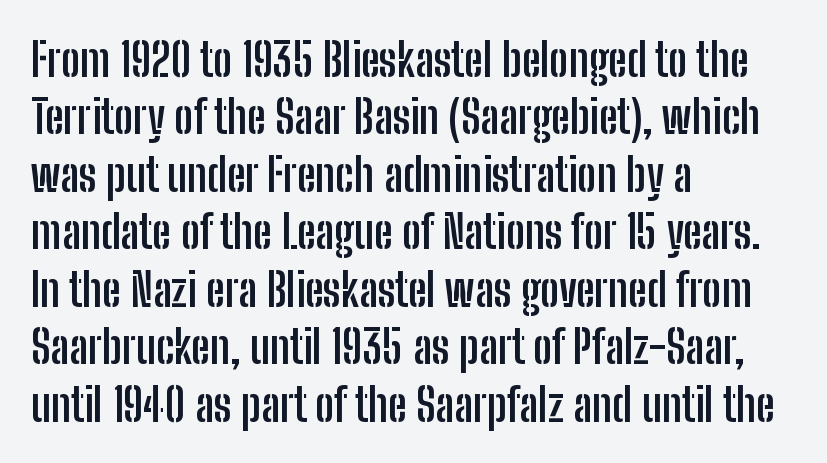
The image shows 46 px semibold, condensed sans-serif type, upright; set left-aligned, normal line spacing (1.25x), normal letter spacing, not underlined; low stroke contrast and a medium x-height.
